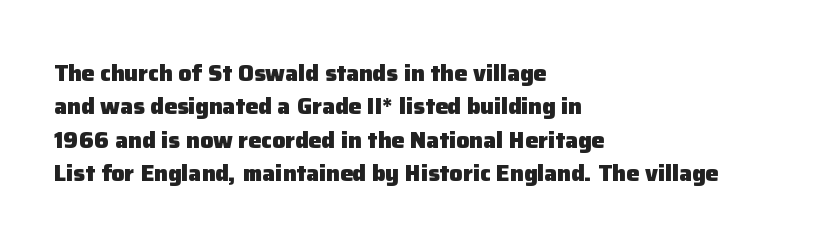
Every letter is thick-stroked: bold, no question. The space directly below the letters is spotless. How would I describe the line gaps? Plain and ordinary. A classic flush-left, rag-right setting is used for this passage. The specimen reads as upright at a glance.
